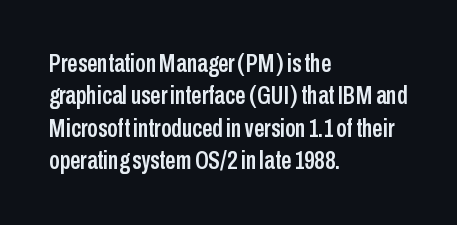
{"italic": "no", "underline": "no", "align": "left", "line_spacing": "normal", "line_spacing_ratio": 1.25, "letter_spacing": "normal", "letter_spacing_em": 0.0, "glyph_px": 26}
